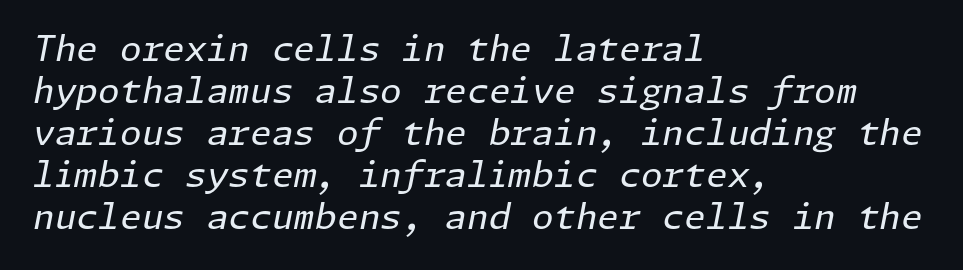
The image shows 35 px regular-weight type, italic (leaning right); set left-aligned, line spacing 1.2x, normal letter spacing, not underlined; low stroke contrast and a medium x-height.
